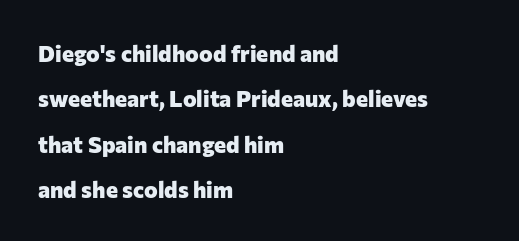
Q: Is the text bold? A: Yes.
Q: Is the text italic (slanted)? A: No, it is upright.
Q: Is the text underlined? A: No.
Q: How is the paragraph aligned? A: Left-aligned.
Q: Is the spacing between letters normal or unusually wide? A: Normal.
Q: Is the spacing between lines tight, normal or loose? A: Loose.
